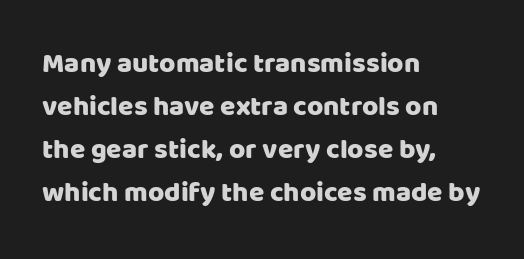
Q: Is the text italic (slanted)? A: No, it is upright.
Q: Is the typeface a serif or a sans-serif typeface? A: Sans-serif.
Q: Is the text underlined? A: No.
Q: How is the paragraph aligned? A: Left-aligned.
Q: Is the spacing between letters normal or unusually wide? A: Normal.
Q: Is the spacing between lines tight, normal or loose? A: Normal.
Q: Width (condensed, normal, or wide)? A: Normal.
Q: Stroke contrast? A: Low.
Q: x-height? A: Large.
Q: Monospaced? A: No.
